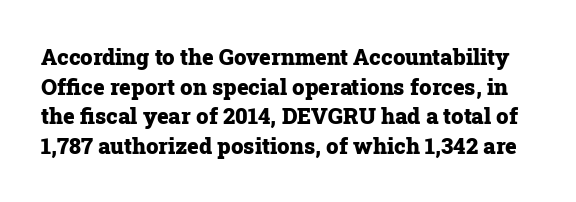
The image shows 22 px bold type, upright; set normal line spacing (1.35x), normal letter spacing, not underlined.
